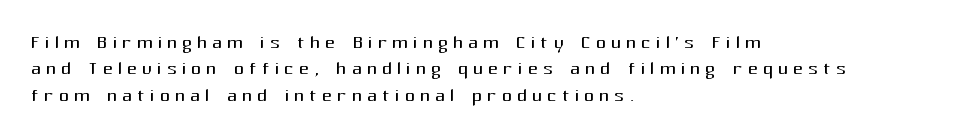
{"italic": "no", "bold": "no", "underline": "no", "align": "left", "line_spacing": "tight", "line_spacing_ratio": 1.1, "letter_spacing": "wide", "letter_spacing_em": 0.22, "glyph_px": 24}
